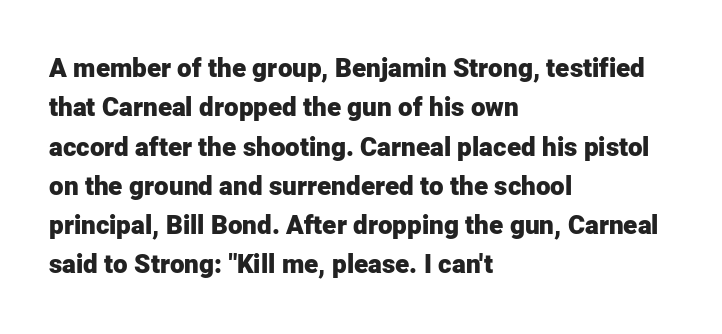
Typeset ragged right — the left edge is the straight one. The passage shown is not underscored anywhere. The lettering stays uniformly vertical, giving the passage a roman look. Short note: letters normally spaced.
